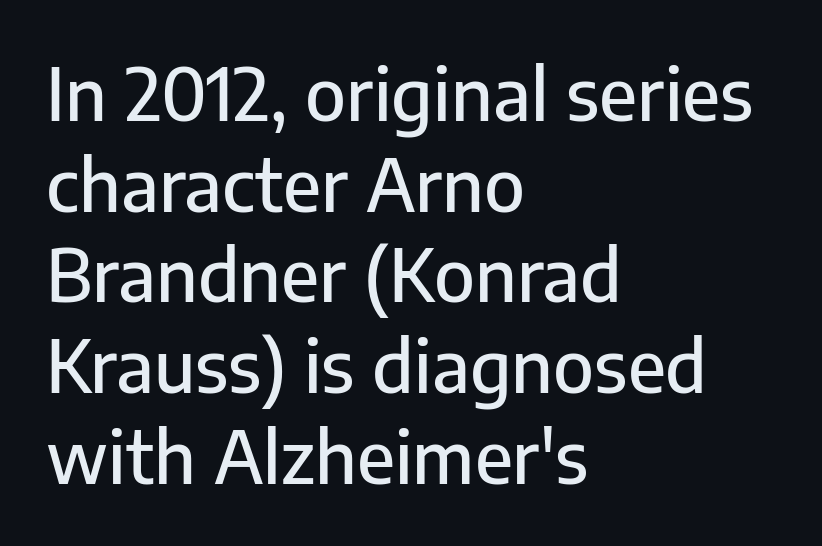
Observe the absence of serifs on each vertical stroke in this sample. Which margin do the lines hug? The left one — the right edge is uneven. Here the designer chose a conventional face with non-uniform glyph widths. Underline: absent. The passage shown stacks its lines at a standard gap.
